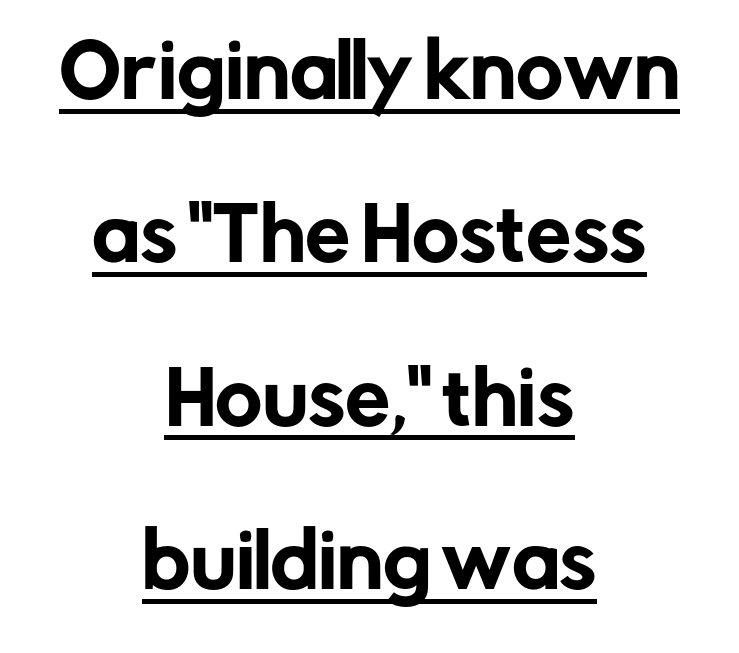
The image shows 72 px sans-serif type, upright; set centered, loose line spacing (2.27x), normal letter spacing, underlined; low stroke contrast and a medium x-height.
